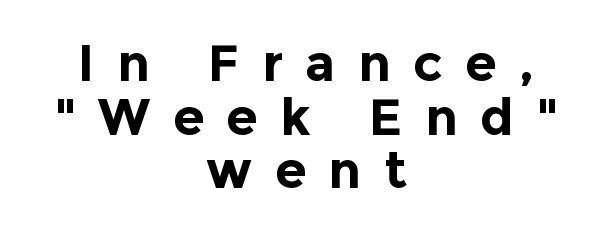
{"serif": "no", "italic": "no", "bold": "yes", "weight": "bold", "width": "normal", "x_height": "medium", "monospaced": "no", "underline": "no", "align": "center", "line_spacing": "tight", "line_spacing_ratio": 1.05, "letter_spacing": "wide", "letter_spacing_em": 0.44, "glyph_px": 51}
